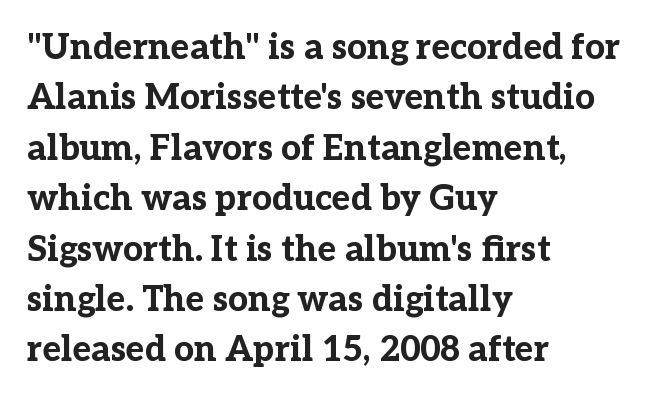
The image shows 35 px bold serif type, upright; set left-aligned, normal line spacing (1.44x), normal letter spacing, not underlined; low stroke contrast and a medium x-height.
